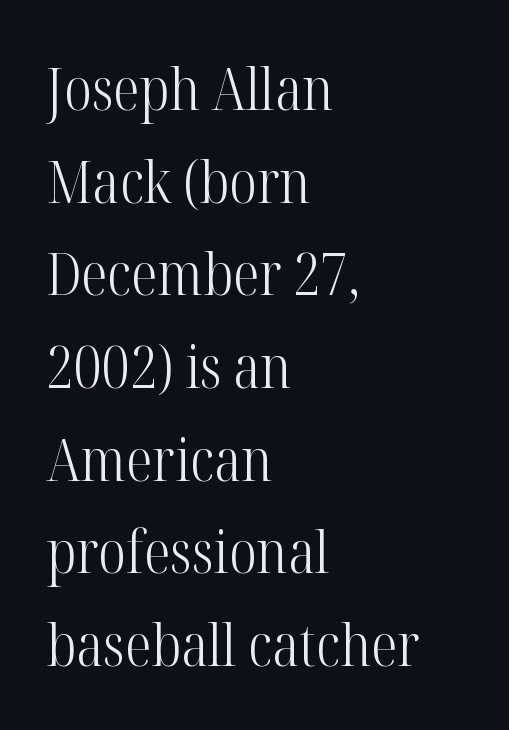
{"serif": "yes", "italic": "no", "bold": "no", "weight": "light", "width": "condensed", "stroke_contrast": "high", "x_height": "medium", "monospaced": "no", "underline": "no", "align": "left", "line_spacing": "normal", "line_spacing_ratio": 1.57, "letter_spacing": "normal", "letter_spacing_em": 0.0, "glyph_px": 59}
